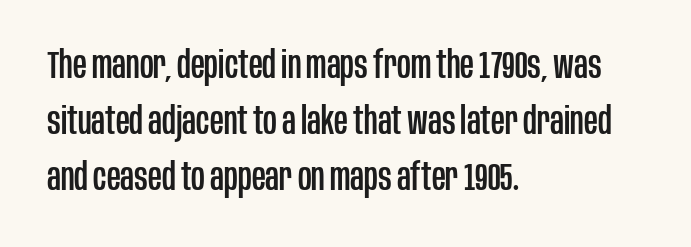
Q: Is the text italic (slanted)? A: No, it is upright.
Q: Is the typeface a serif or a sans-serif typeface? A: Sans-serif.
Q: Is the text underlined? A: No.
Q: How is the paragraph aligned? A: Left-aligned.
Q: Is the spacing between letters normal or unusually wide? A: Normal.
Q: Is the spacing between lines tight, normal or loose? A: Normal.
Q: Width (condensed, normal, or wide)? A: Condensed.
Q: Stroke contrast? A: Low.
Q: x-height? A: Large.
Q: Monospaced? A: No.
